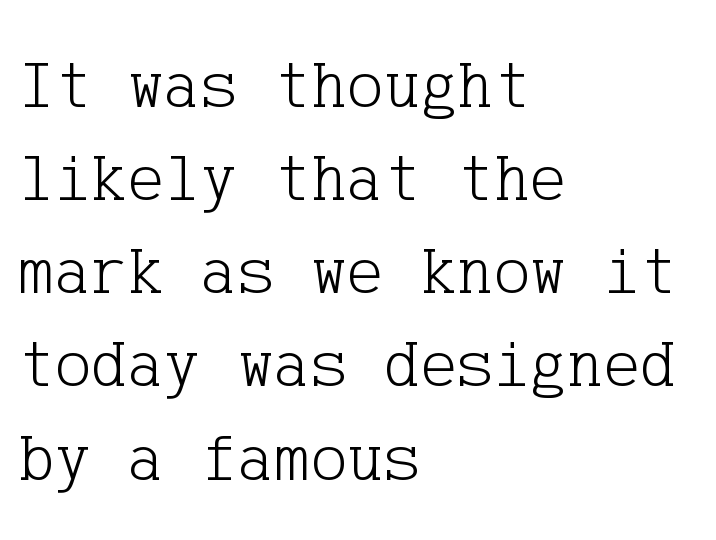
Q: Is the text bold? A: No.
Q: Is the text italic (slanted)? A: No, it is upright.
Q: Is the typeface a serif or a sans-serif typeface? A: Serif.
Q: Is the text underlined? A: No.
Q: How is the paragraph aligned? A: Left-aligned.
Q: Is the spacing between letters normal or unusually wide? A: Normal.
Q: Is the spacing between lines tight, normal or loose? A: Normal.
Q: Width (condensed, normal, or wide)? A: Normal.
Q: Stroke contrast? A: Low.
Q: x-height? A: Medium.
